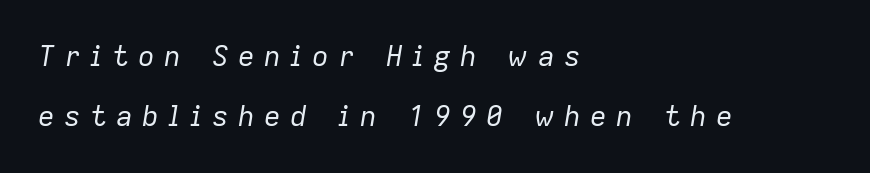
{"italic": "yes", "lean": "right", "slant_degrees": 9, "bold": "no", "weight": "regular", "width": "normal", "stroke_contrast": "low", "x_height": "medium", "monospaced": "no", "underline": "no", "align": "left", "line_spacing": "loose", "line_spacing_ratio": 2.15, "letter_spacing": "wide", "letter_spacing_em": 0.33, "glyph_px": 28}
